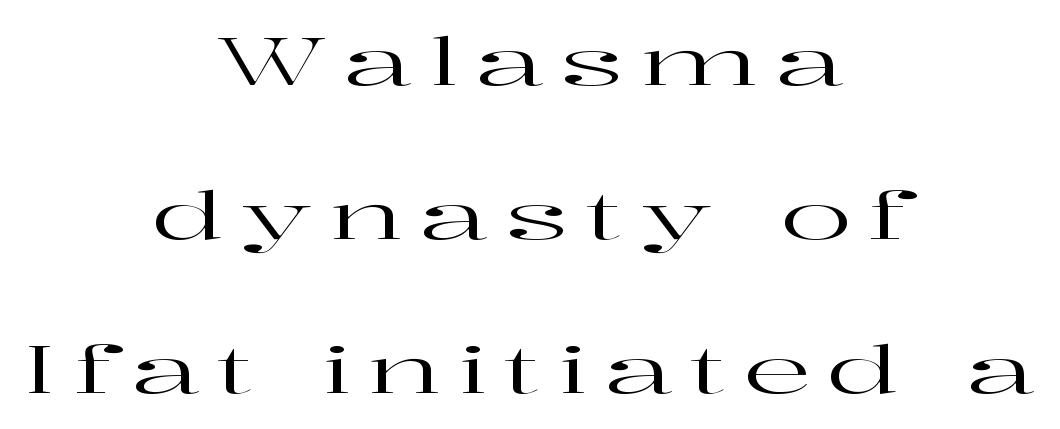
When letters stand straight like this, we call the style roman or upright. The setting favours the middle, as headings and verse often do. Do the characters align in a grid? No, the font is proportional. Observe the serifs anchoring each vertical stroke in this sample. The specimen omits any rule beneath the text block's lines. The rendering uses a large line-height, opening up the rows.
